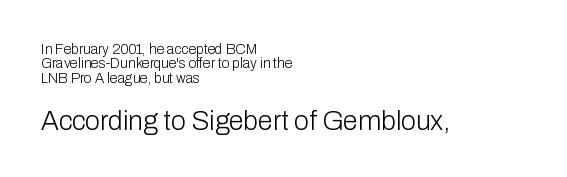
{"italic": "no", "bold": "no", "underline": "no", "align": "left", "line_spacing": "tight", "line_spacing_ratio": 1.03, "letter_spacing": "normal", "letter_spacing_em": 0.0, "larger_block": "second", "size_ratio": 1.93, "glyph_px": 27}
